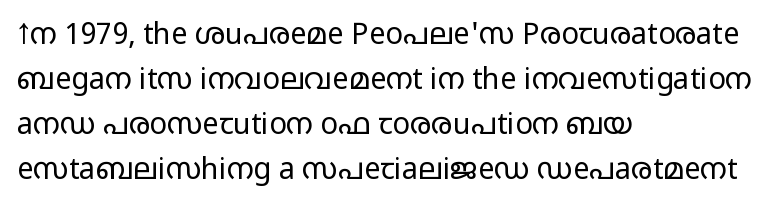
Letterform terminals end flat and unadorned throughout the passage. Caption: face not bold, strokes unweighted. Anything drawn beneath the words? Only blank space. The text block is weighted toward the left margin, trailing off unevenly rightward. The face used here is rendered with its standard letterfit.
